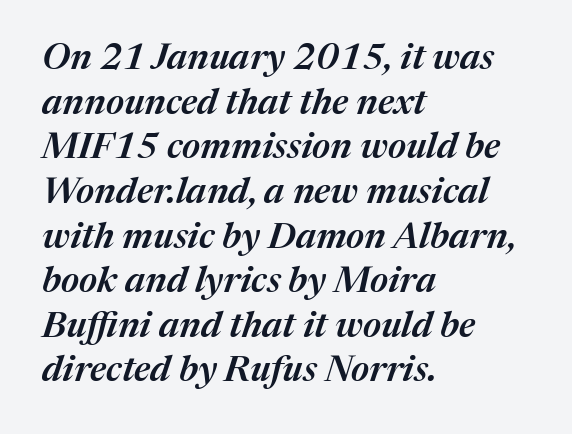
One-word summary of the alignment: left. There's an unmistakable incline to the writing here. Clear beneath every line of the passage. The rendering uses natural spacing where letterforms have individual widths. Compared with typical body copy, the letter spacing here is the same.
